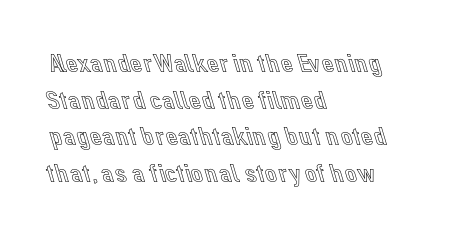
Alignment: flush left. The block of text has a typical density, with ordinary space between rows. Beneath every word, the page is bare. Compared with typical body copy, the letter spacing here is the same.
